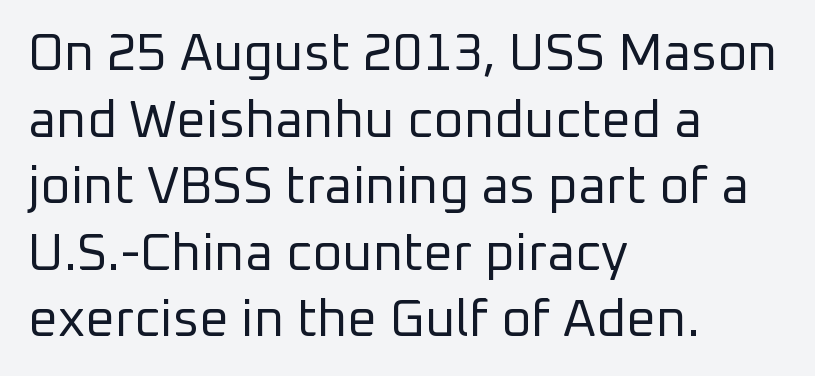
Q: Is the text bold? A: No.
Q: Is the text italic (slanted)? A: No, it is upright.
Q: Is the typeface a serif or a sans-serif typeface? A: Sans-serif.
Q: Is the text underlined? A: No.
Q: How is the paragraph aligned? A: Left-aligned.
Q: Is the spacing between letters normal or unusually wide? A: Normal.
Q: Is the spacing between lines tight, normal or loose? A: Normal.
Q: Width (condensed, normal, or wide)? A: Normal.
Q: Stroke contrast? A: Low.
Q: x-height? A: Medium.
Q: Monospaced? A: No.
